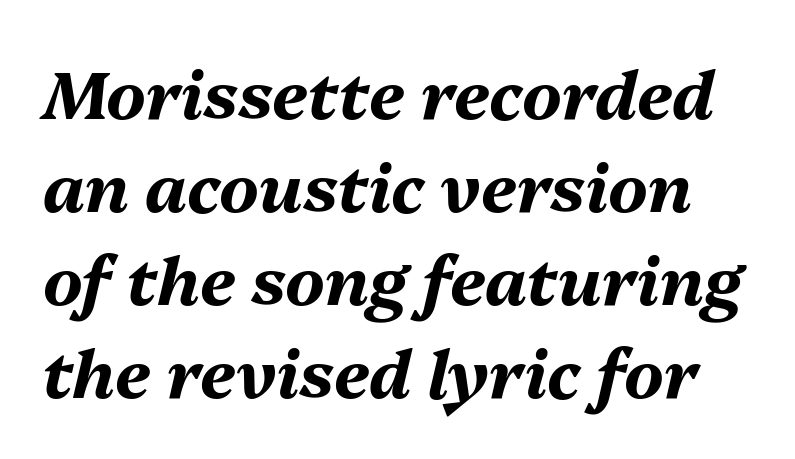
{"italic": "yes", "lean": "right", "slant_degrees": 13, "bold": "yes", "weight": "bold", "width": "normal", "stroke_contrast": "medium", "x_height": "medium", "monospaced": "no", "underline": "no", "line_spacing": "normal", "line_spacing_ratio": 1.39, "letter_spacing": "normal", "letter_spacing_em": 0.0, "glyph_px": 67}
